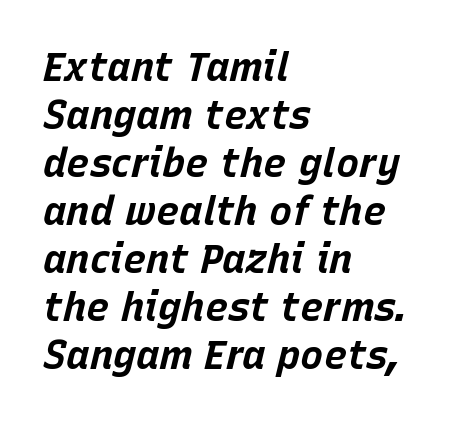
{"italic": "yes", "lean": "right", "slant_degrees": 15, "bold": "yes", "weight": "bold", "width": "normal", "stroke_contrast": "low", "x_height": "large", "monospaced": "no", "underline": "no", "align": "left", "line_spacing_ratio": 1.23, "letter_spacing": "normal", "letter_spacing_em": 0.0, "glyph_px": 39}
